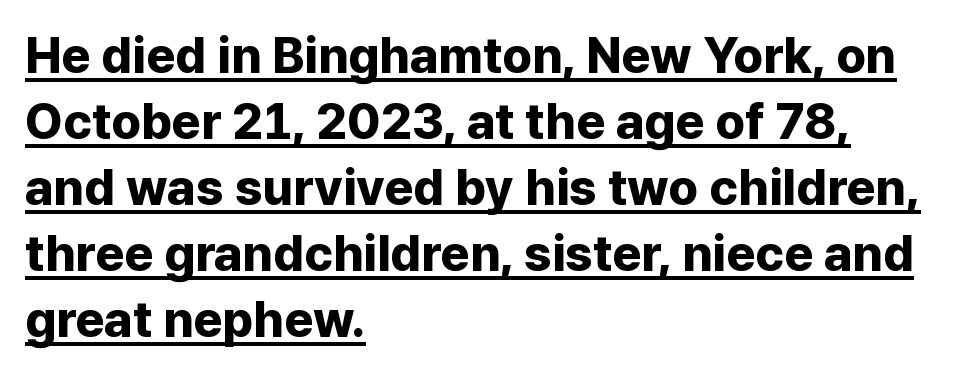
{"serif": "no", "italic": "no", "bold": "yes", "weight": "bold", "width": "normal", "stroke_contrast": "low", "x_height": "medium", "monospaced": "no", "underline": "yes", "align": "left", "line_spacing": "normal", "line_spacing_ratio": 1.32, "letter_spacing": "normal", "letter_spacing_em": 0.0, "glyph_px": 50}
